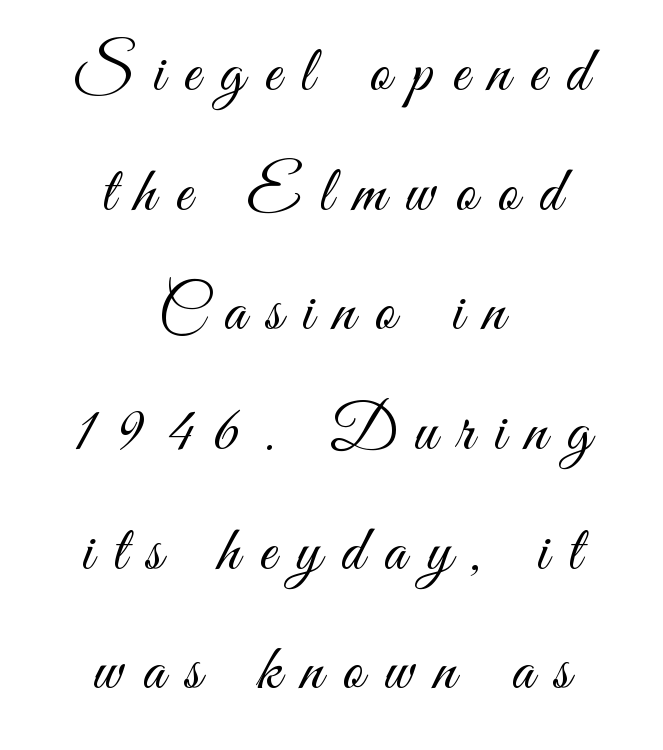
Type without underlining. Is this a sans? Yes — the strokes have no serifs. Unbolded letterforms with no extra heft. The face used here is rendered with a markedly widened letterfit. Here the designer chose a conventional face with non-uniform glyph widths.
